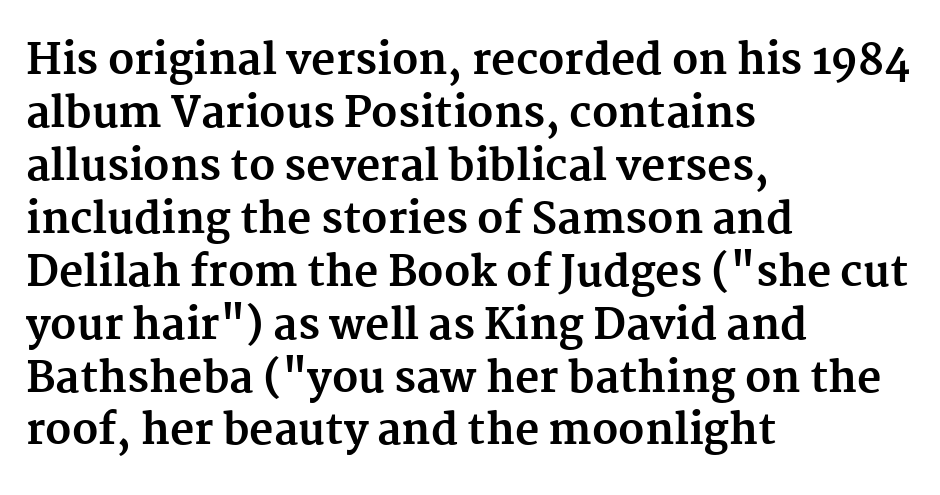
The typeface chosen for these lines features serifs. Posture: straight, roman, zero tilt. The paragraph has a hard left edge and a soft right edge. The strip under each line holds only bare page.
